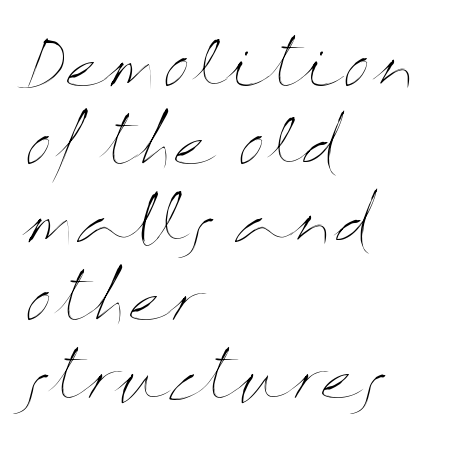
Q: Is the text bold? A: No.
Q: Is the text italic (slanted)? A: Yes.
Q: Is the text underlined? A: No.
Q: How is the paragraph aligned? A: Left-aligned.
Q: Is the spacing between letters normal or unusually wide? A: Normal.
Q: Is the spacing between lines tight, normal or loose? A: Normal.
Q: Width (condensed, normal, or wide)? A: Wide.
Q: Stroke contrast? A: Medium.
Q: x-height? A: Medium.
Q: Monospaced? A: No.
